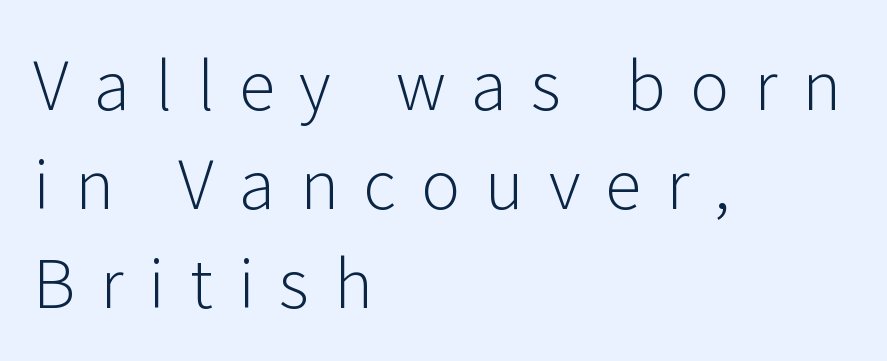
Q: Is the text bold? A: No.
Q: Is the text italic (slanted)? A: No, it is upright.
Q: Is the typeface a serif or a sans-serif typeface? A: Sans-serif.
Q: Is the text underlined? A: No.
Q: How is the paragraph aligned? A: Left-aligned.
Q: Is the spacing between letters normal or unusually wide? A: Unusually wide.
Q: Is the spacing between lines tight, normal or loose? A: Normal.
Q: Width (condensed, normal, or wide)? A: Normal.
Q: Stroke contrast? A: Low.
Q: x-height? A: Medium.
Q: Monospaced? A: No.
